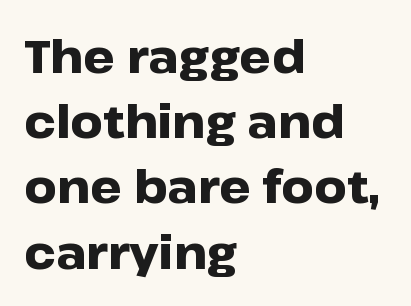
{"serif": "no", "italic": "no", "bold": "yes", "weight": "heavy", "width": "wide", "stroke_contrast": "low", "x_height": "medium", "monospaced": "no", "underline": "no", "align": "left", "line_spacing": "normal", "line_spacing_ratio": 1.45, "letter_spacing": "normal", "letter_spacing_em": 0.0, "glyph_px": 45}
